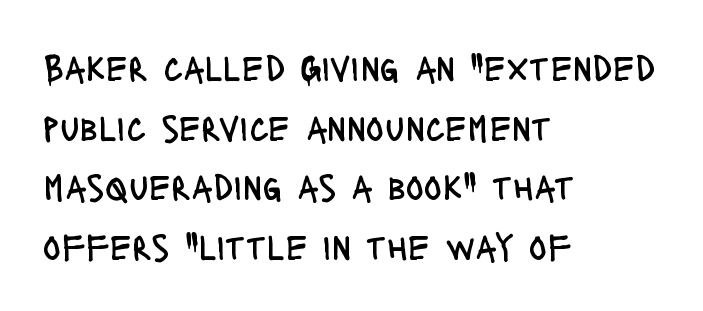
Q: Is the text bold? A: No.
Q: Is the text italic (slanted)? A: No, it is upright.
Q: Is the typeface a serif or a sans-serif typeface? A: Sans-serif.
Q: Is the text underlined? A: No.
Q: How is the paragraph aligned? A: Left-aligned.
Q: Is the spacing between letters normal or unusually wide? A: Normal.
Q: Is the spacing between lines tight, normal or loose? A: Normal.
Q: Width (condensed, normal, or wide)? A: Condensed.
Q: Stroke contrast? A: Low.
Q: x-height? A: Large.
Q: Monospaced? A: No.
